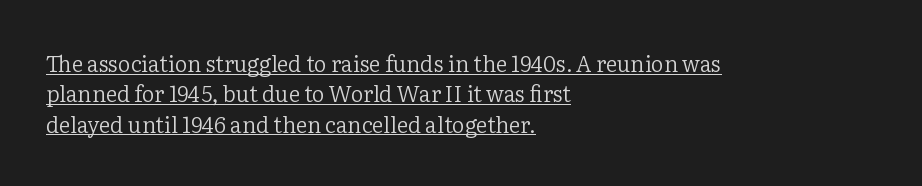
Q: Is the text bold? A: No.
Q: Is the text italic (slanted)? A: No, it is upright.
Q: Is the text underlined? A: Yes.
Q: How is the paragraph aligned? A: Left-aligned.
Q: Is the spacing between letters normal or unusually wide? A: Normal.
Q: Is the spacing between lines tight, normal or loose? A: Normal.
